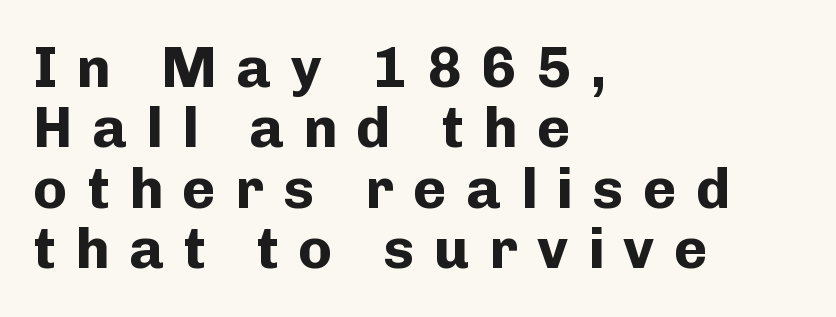
Here the glyphs are tracked loosely, breaking word shapes into spaced letters. How heavy is the stroke? Heavy — this is a bold. Nobody drew a line under any word here. To sum up the face: it is a sans, with no serifs.
